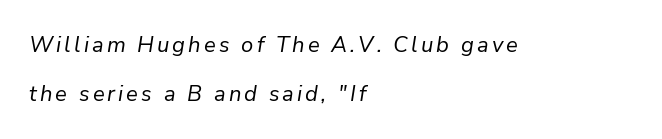
No heavy texture on the line: the type isn't bold. Words float on clear page, feet unadorned. The leading is generous, giving the passage an open texture. Emphasis-style slanted type is in use.
